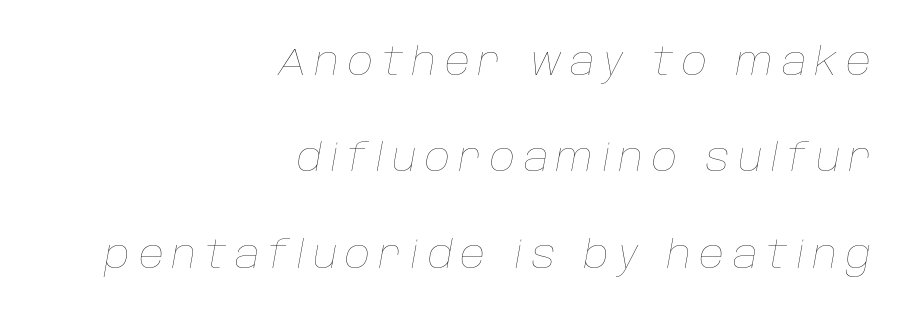
The gaps between neighbouring characters are conspicuously large. Is the stroke heavy? The answer is a plain regular-or-lighter. This sample is right-justified, so line beginnings fall wherever the words allow. The block of text is sparse from top to bottom, with ample space between rows.
